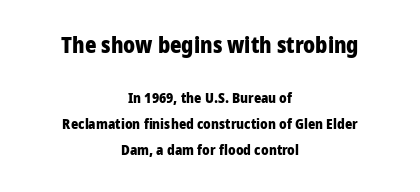
{"italic": "no", "bold": "yes", "underline": "no", "align": "center", "line_spacing_ratio": 1.87, "letter_spacing": "normal", "letter_spacing_em": 0.0, "larger_block": "first", "size_ratio": 1.57, "glyph_px": 22}
